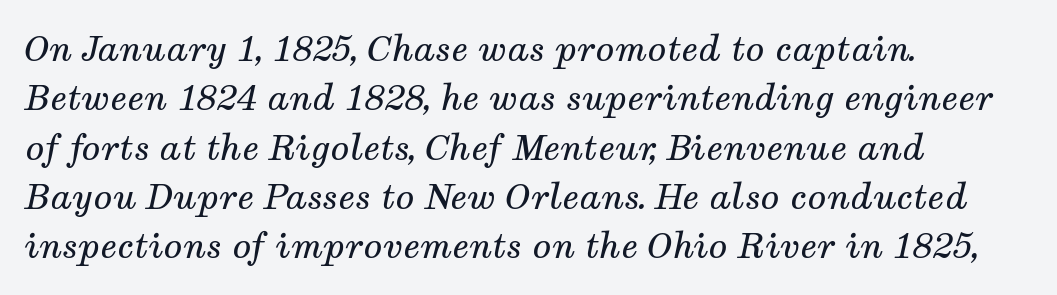
The image shows 35 px regular-weight serif type, italic (leaning right); set left-aligned, normal line spacing (1.41x), normal letter spacing, not underlined; medium stroke contrast and a medium x-height.
